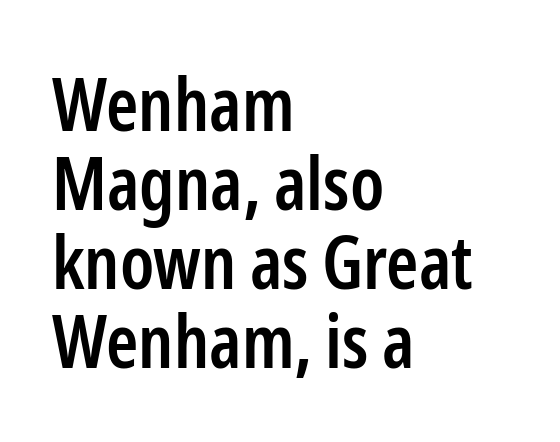
{"serif": "no", "italic": "no", "bold": "semi", "weight": "semibold", "width": "condensed", "stroke_contrast": "low", "x_height": "medium", "monospaced": "no", "underline": "no", "align": "left", "line_spacing": "tight", "line_spacing_ratio": 1.08, "letter_spacing": "normal", "letter_spacing_em": 0.0, "glyph_px": 73}
